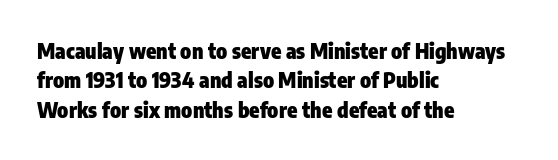
Q: Is the text bold? A: Yes.
Q: Is the text italic (slanted)? A: No, it is upright.
Q: Is the text underlined? A: No.
Q: How is the paragraph aligned? A: Left-aligned.
Q: Is the spacing between letters normal or unusually wide? A: Normal.
Q: Is the spacing between lines tight, normal or loose? A: Normal.
